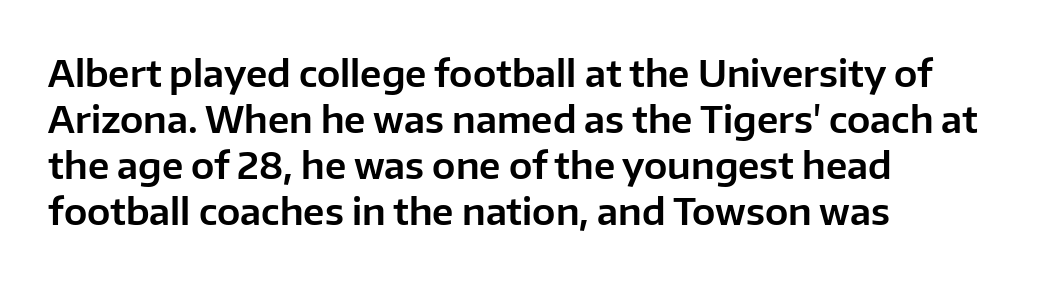
{"serif": "no", "italic": "no", "width": "normal", "stroke_contrast": "low", "x_height": "medium", "monospaced": "no", "underline": "no", "align": "left", "line_spacing_ratio": 1.24, "letter_spacing": "normal", "letter_spacing_em": 0.0, "glyph_px": 37}
